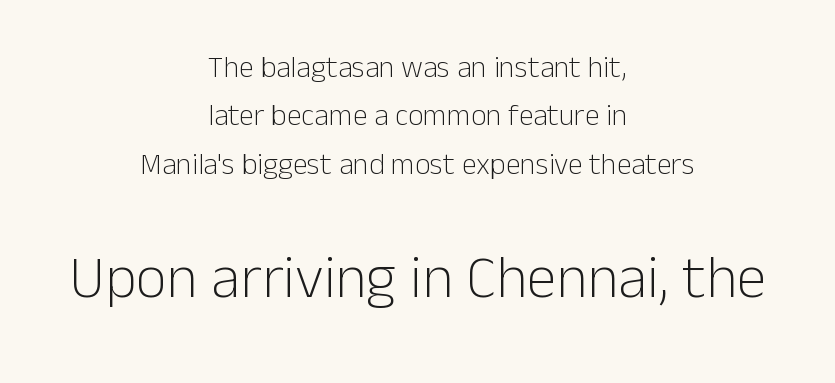
{"serif": "no", "italic": "no", "bold": "no", "weight": "light", "width": "normal", "stroke_contrast": "low", "x_height": "medium", "monospaced": "no", "underline": "no", "align": "center", "line_spacing": "normal", "line_spacing_ratio": 1.61, "letter_spacing": "normal", "letter_spacing_em": 0.0, "larger_block": "second", "size_ratio": 2.0, "glyph_px": 60}
